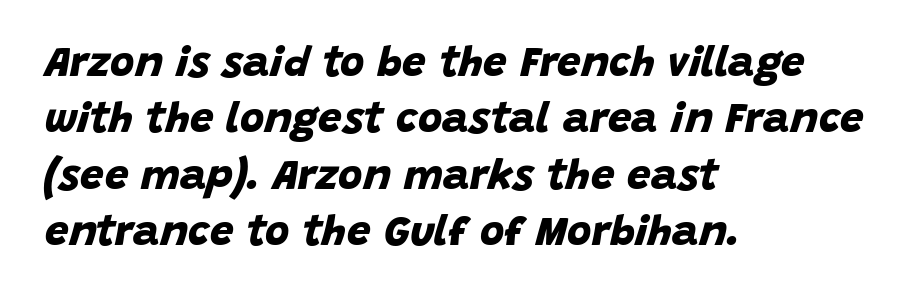
The characters display no serif detailing; their extremities are plain. The passage shown stacks its lines at a standard gap. Just letters on the line, the space beneath them empty. Strokes here are thick enough to call this a true bold.
